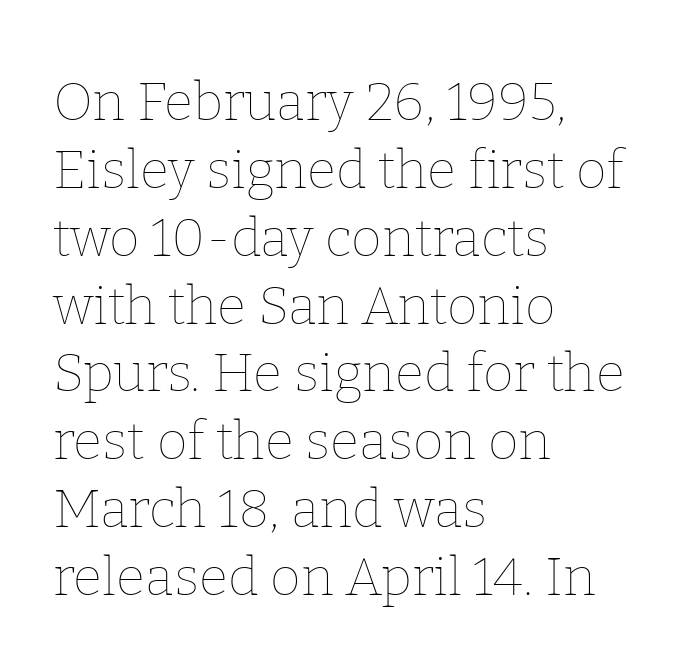
The image shows 53 px thin type, upright; set left-aligned, normal line spacing (1.28x), normal letter spacing, not underlined; low stroke contrast and a medium x-height.
